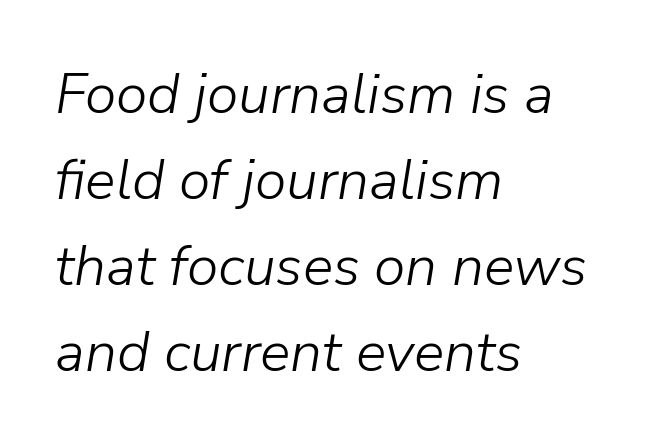
Q: Is the text bold? A: No.
Q: Is the text italic (slanted)? A: Yes, it leans right by about 9 degrees.
Q: Is the text underlined? A: No.
Q: How is the paragraph aligned? A: Left-aligned.
Q: Is the spacing between letters normal or unusually wide? A: Normal.
Q: Is the spacing between lines tight, normal or loose? A: Normal.
Q: Width (condensed, normal, or wide)? A: Normal.
Q: Stroke contrast? A: Low.
Q: x-height? A: Medium.
Q: Monospaced? A: No.
